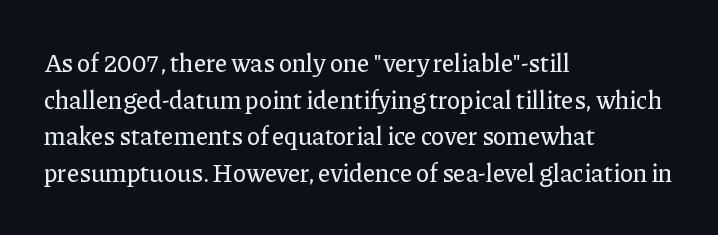
Q: Is the text italic (slanted)? A: No, it is upright.
Q: Is the text underlined? A: No.
Q: How is the paragraph aligned? A: Left-aligned.
Q: Is the spacing between letters normal or unusually wide? A: Normal.
Q: Is the spacing between lines tight, normal or loose? A: Normal.
